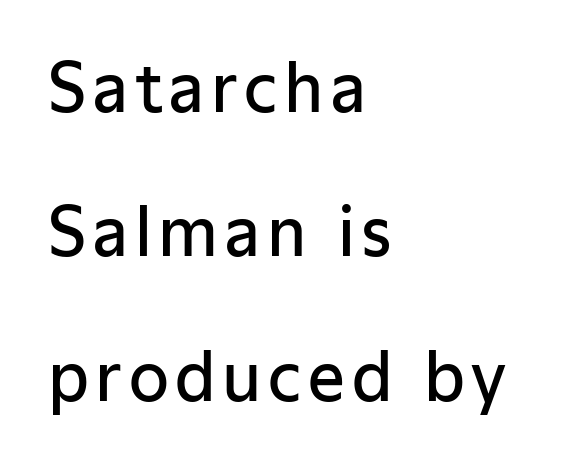
{"serif": "no", "italic": "no", "bold": "semi", "weight": "semibold", "width": "normal", "stroke_contrast": "low", "x_height": "medium", "monospaced": "no", "underline": "no", "align": "left", "line_spacing": "loose", "line_spacing_ratio": 2.22, "glyph_px": 65}
